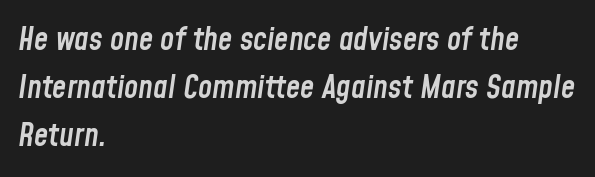
Q: Is the text bold? A: Semi-bold.
Q: Is the text italic (slanted)? A: Yes, it leans right by about 8 degrees.
Q: Is the text underlined? A: No.
Q: How is the paragraph aligned? A: Left-aligned.
Q: Is the spacing between letters normal or unusually wide? A: Normal.
Q: Is the spacing between lines tight, normal or loose? A: Normal.
Q: Width (condensed, normal, or wide)? A: Condensed.
Q: Stroke contrast? A: Low.
Q: x-height? A: Medium.
Q: Monospaced? A: No.
